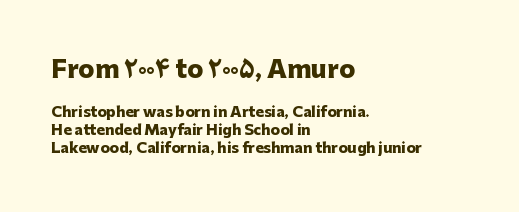
Italic? Not at all — the glyphs are vertical. Typesetter's note — upper block bumped up in size, lower block left smaller. Every letter is thick-stroked: bold, no question. Descenders are the only things crossing below the line. In terms of leading, this rendering sits right in the middle. The letters sit at their default tracking, neither squeezed nor spread.
